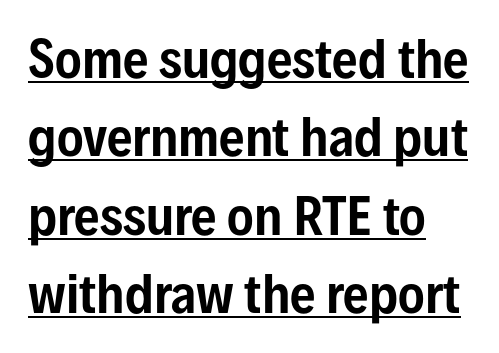
{"serif": "no", "italic": "no", "width": "condensed", "stroke_contrast": "low", "x_height": "medium", "monospaced": "no", "underline": "yes", "align": "left", "line_spacing": "normal", "line_spacing_ratio": 1.57, "letter_spacing": "normal", "letter_spacing_em": 0.0, "glyph_px": 50}
